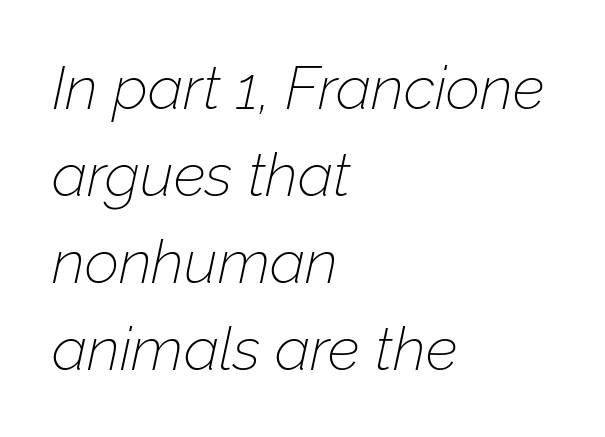
Q: Is the text bold? A: No.
Q: Is the text italic (slanted)? A: Yes, it leans right by about 12 degrees.
Q: Is the text underlined? A: No.
Q: How is the paragraph aligned? A: Left-aligned.
Q: Is the spacing between letters normal or unusually wide? A: Normal.
Q: Is the spacing between lines tight, normal or loose? A: Normal.
Q: Width (condensed, normal, or wide)? A: Normal.
Q: Stroke contrast? A: Low.
Q: x-height? A: Medium.
Q: Monospaced? A: No.
